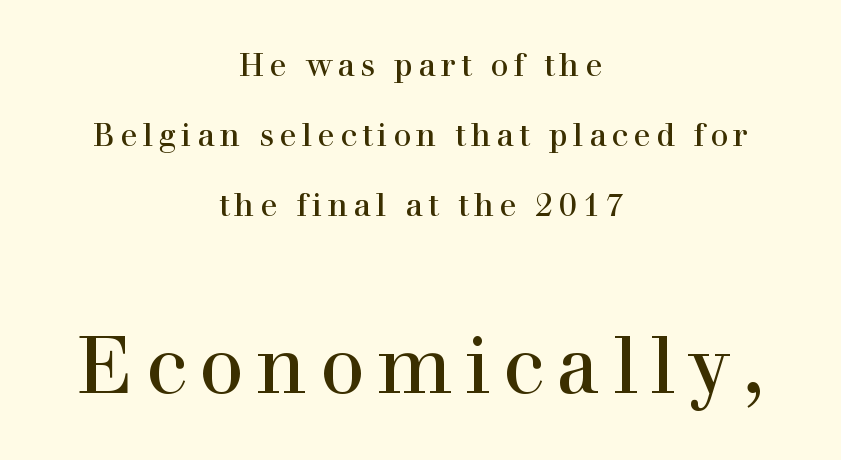
Interline gaps are noticeably wide in this sample. The type sits square on the baseline with zero lean. The letters in the lower block stand taller than those in the block above. The typeface chosen for these lines features serifs. The words here are not underlined. Spacing verdict: proportional, widths tailored to each character.
